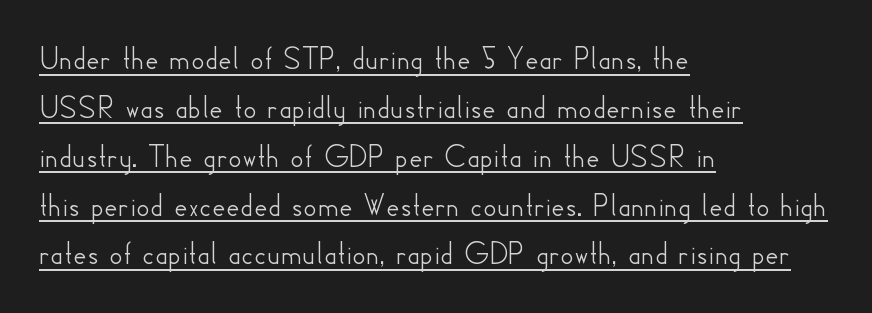
Is this a fixed-width face? No — the glyphs have proportional, varying widths. Every row of glyphs begins at an identical x-position on the left. A normal amount of white space separates one row of letters from the next. If you drew a line through each stem, it would be perfectly vertical. The string is rendered with underlining switched on.
